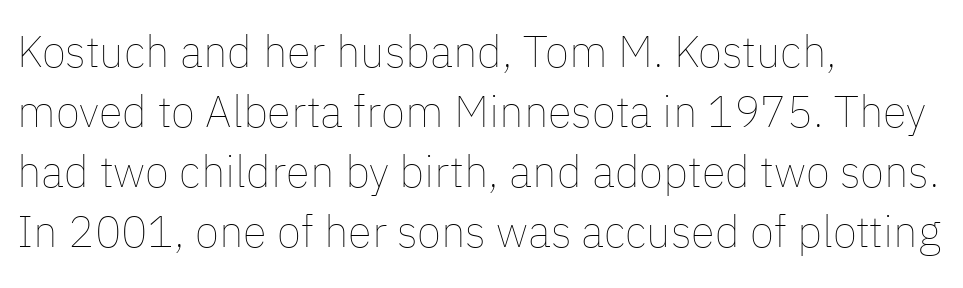
The image shows 44 px thin type, upright; set left-aligned, normal line spacing (1.36x), normal letter spacing, not underlined; low stroke contrast and a medium x-height.
